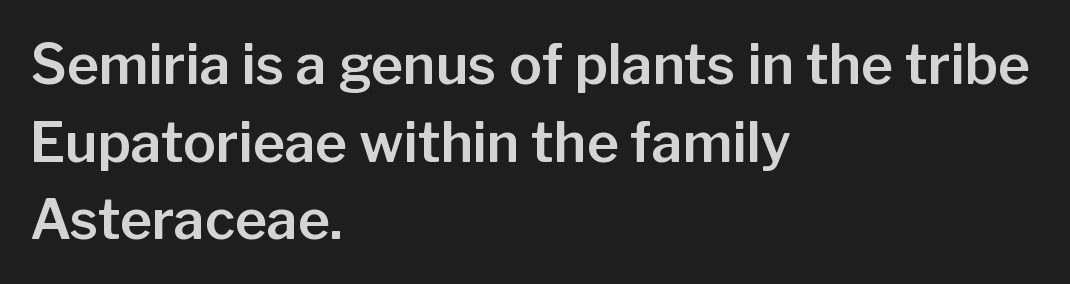
A clean baseline with only descenders dipping below it. Compared with typical body copy, the letter spacing here is the same. What's the leading like? Ordinary, nothing unusual. Proportional: the letters do not fall into vertical columns. The paragraph has a hard left edge and a soft right edge.
